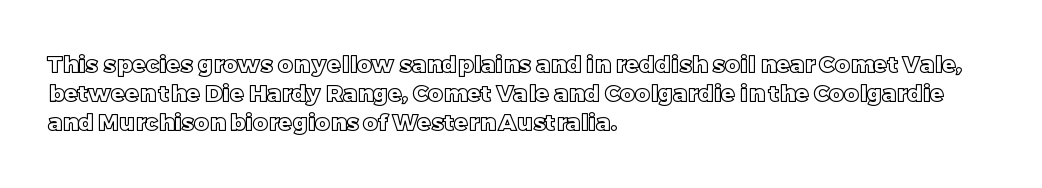
{"italic": "no", "underline": "no", "align": "left", "line_spacing": "normal", "line_spacing_ratio": 1.27, "letter_spacing": "normal", "letter_spacing_em": 0.0, "glyph_px": 23}
